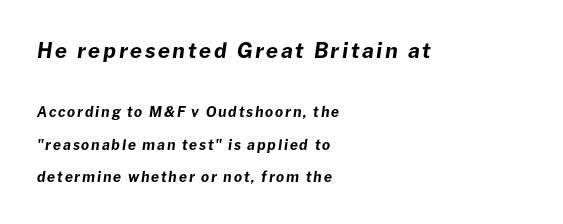
Q: Is the text bold? A: Yes.
Q: Is the text italic (slanted)? A: Yes, it leans right by about 8 degrees.
Q: Is the text underlined? A: No.
Q: How is the paragraph aligned? A: Left-aligned.
Q: Is the spacing between lines tight, normal or loose? A: Loose.
Q: Which block of text is set in a larger size, the first (top) or the second (bottom)? A: The first (top) one.
